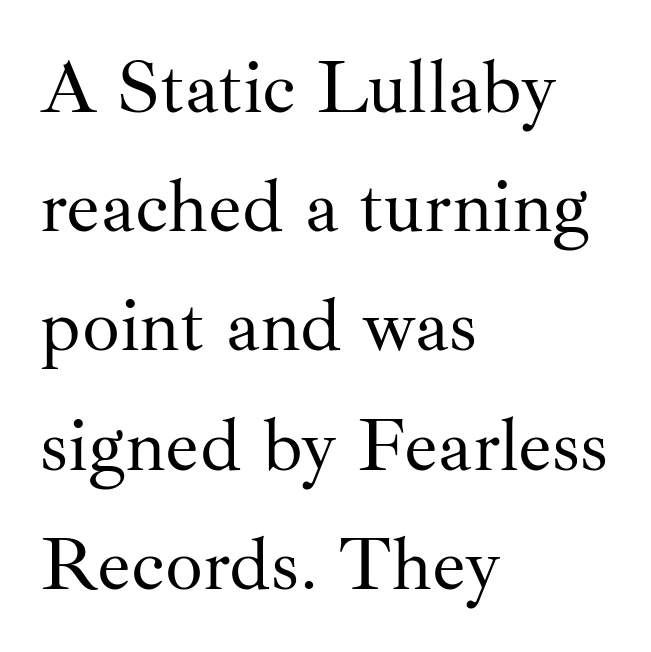
If you drew a line through each stem, it would be perfectly vertical. The rendering uses natural spacing where letterforms have individual widths. Caption: face not bold, strokes unweighted. Where is the straight margin? On the left. There is no visible air inserted between adjacent glyphs. In terms of letterform style, serifs are clearly present.
